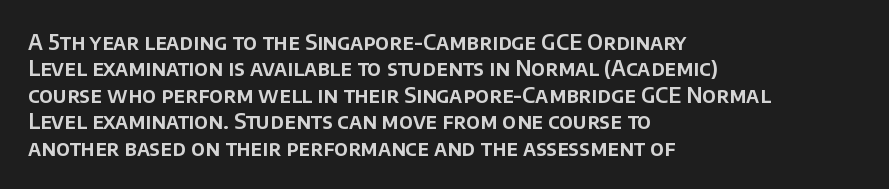
Q: Is the text italic (slanted)? A: No, it is upright.
Q: Is the text underlined? A: No.
Q: How is the paragraph aligned? A: Left-aligned.
Q: Is the spacing between letters normal or unusually wide? A: Normal.
Q: Is the spacing between lines tight, normal or loose? A: Normal.
